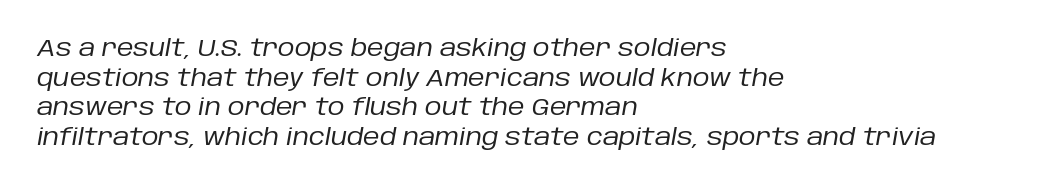
Q: Is the text bold? A: No.
Q: Is the text italic (slanted)? A: Yes, it leans right by about 10 degrees.
Q: Is the text underlined? A: No.
Q: How is the paragraph aligned? A: Left-aligned.
Q: Is the spacing between letters normal or unusually wide? A: Normal.
Q: Is the spacing between lines tight, normal or loose? A: Normal.
